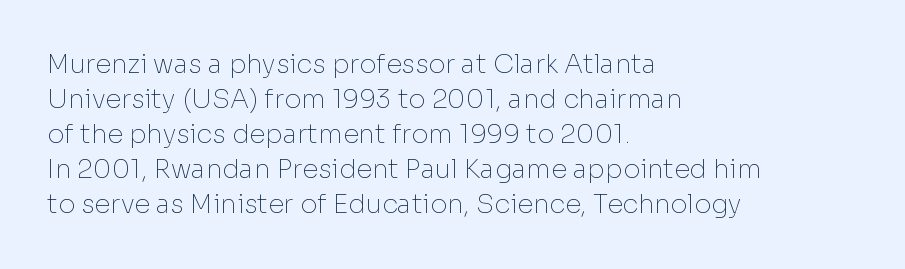
{"italic": "no", "bold": "no", "underline": "no", "align": "left", "line_spacing": "normal", "line_spacing_ratio": 1.35, "letter_spacing": "normal", "letter_spacing_em": 0.0, "glyph_px": 26}
